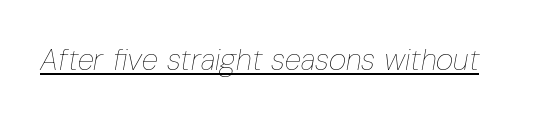
{"italic": "yes", "lean": "right", "slant_degrees": 10, "bold": "no", "weight": "thin", "width": "condensed", "stroke_contrast": "low", "x_height": "medium", "monospaced": "no", "underline": "yes", "letter_spacing": "normal", "letter_spacing_em": 0.0, "glyph_px": 30}
